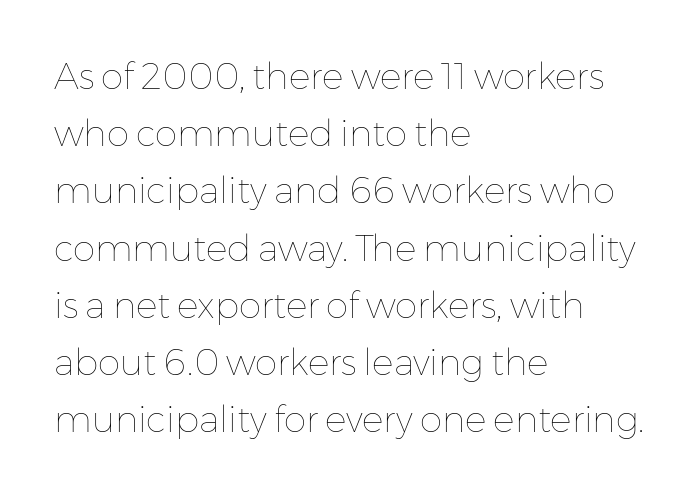
Each line starts at the same left margin while the right side varies. A typesetter would mark this as roman, not italic. Stem width sits at or under what a default text font uses. Compared with typical body copy, the letter spacing here is the same.
